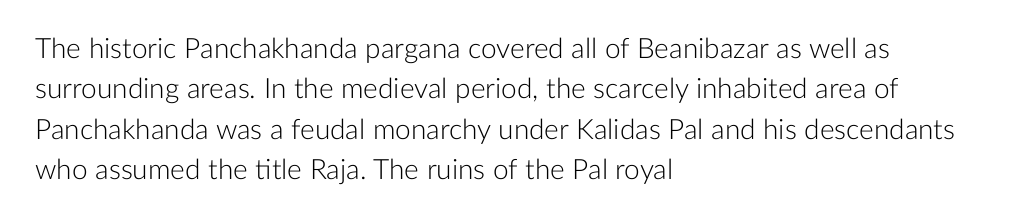
Style check: upright. Font category for this specimen: sans-serif. Regarding leading, the lines here are spaced in the standard way. Stroke thickness stays within the range of a standard reading face or lighter. The lines are quadded left.
